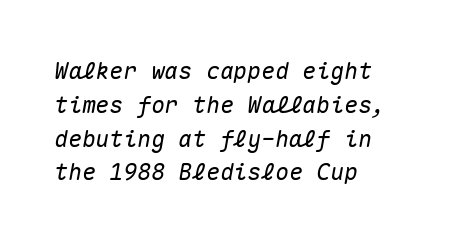
Clear beneath every line of the passage. Interline gaps are of average width in this sample. The letterforms sit shoulder to shoulder at normal distance. These lines were composed using italics. Which margin do the lines hug? The left one — the right edge is uneven.
